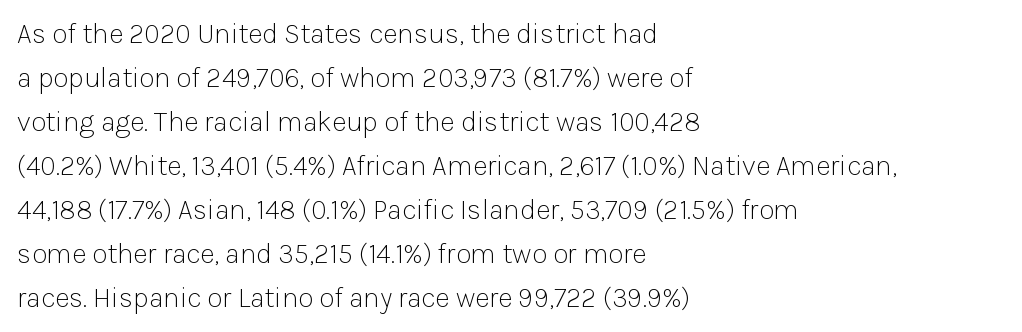
The weight tops out at a normal text grade. Unmarked baselines from the first word to the last. This sample uses an upright cut, with every glyph sitting square on the baseline. Notice how the passage keeps a crisp vertical edge on the left only. Horizontal bands of white between lines are of average thickness. Between one letter and the next there's only the usual sliver of space.
